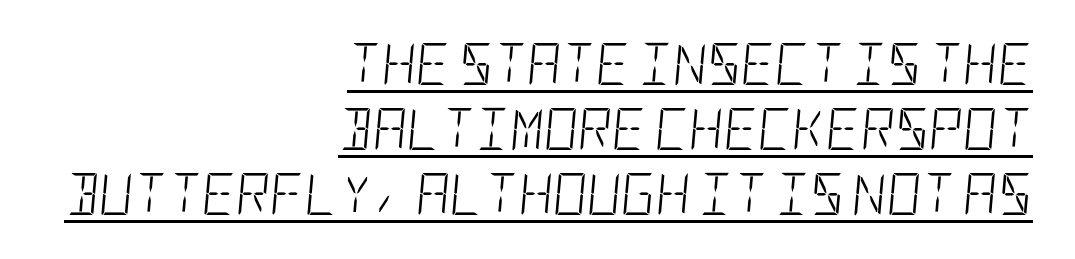
The image shows 42 px light, condensed type, italic (leaning right); set right-aligned, normal line spacing (1.55x), normal letter spacing, underlined; low stroke contrast and a large x-height.
